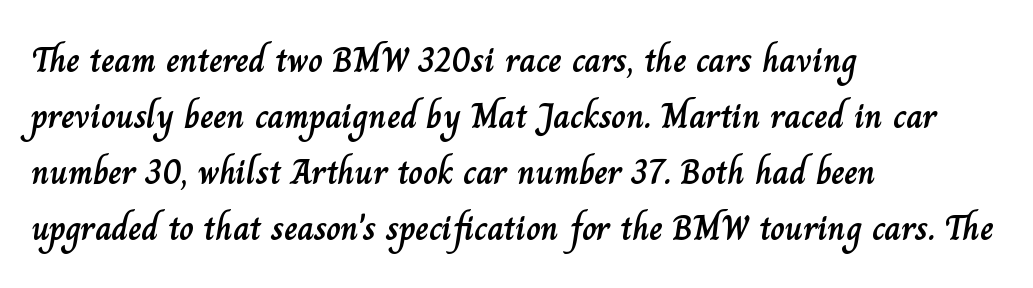
Each letter keeps its own natural width here, so spacing adapts to shape. Horizontally, the lines are justified to the leading edge only. A bare baseline throughout the passage. The letters sit at their default tracking, neither squeezed nor spread.
